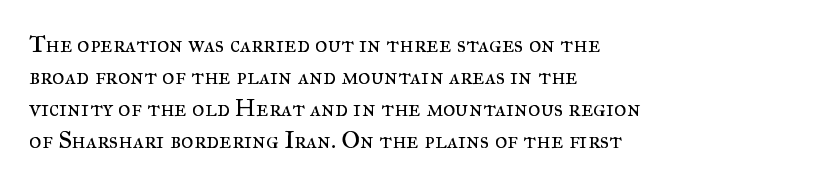
Q: Is the text bold? A: No.
Q: Is the text italic (slanted)? A: No, it is upright.
Q: Is the text underlined? A: No.
Q: How is the paragraph aligned? A: Left-aligned.
Q: Is the spacing between letters normal or unusually wide? A: Normal.
Q: Is the spacing between lines tight, normal or loose? A: Normal.
